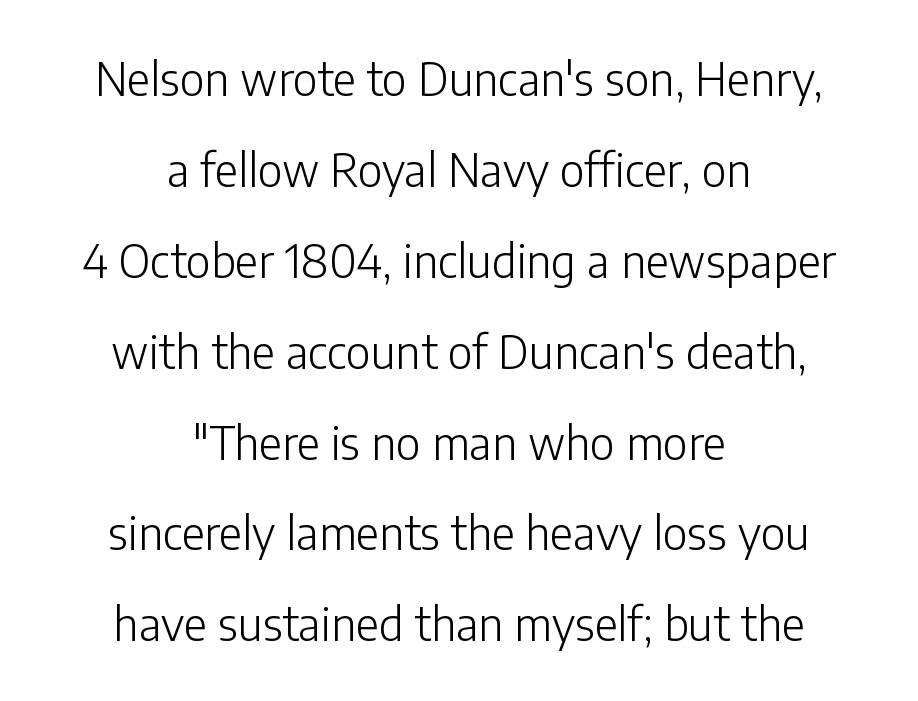
Q: Is the text bold? A: No.
Q: Is the text italic (slanted)? A: No, it is upright.
Q: Is the typeface a serif or a sans-serif typeface? A: Sans-serif.
Q: Is the text underlined? A: No.
Q: How is the paragraph aligned? A: Centered.
Q: Is the spacing between letters normal or unusually wide? A: Normal.
Q: Is the spacing between lines tight, normal or loose? A: Loose.
Q: Width (condensed, normal, or wide)? A: Normal.
Q: Stroke contrast? A: Low.
Q: x-height? A: Medium.
Q: Monospaced? A: No.
